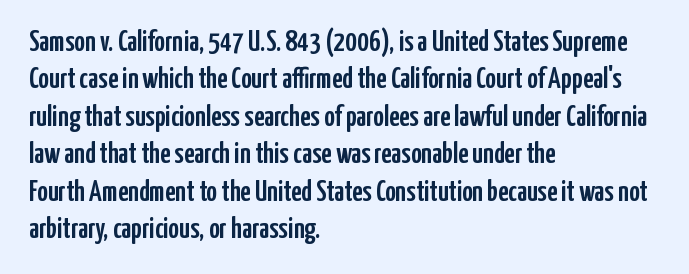
The image shows 29 px condensed sans-serif type, upright; set left-aligned, normal line spacing (1.29x), normal letter spacing, not underlined; low stroke contrast and a medium x-height.
